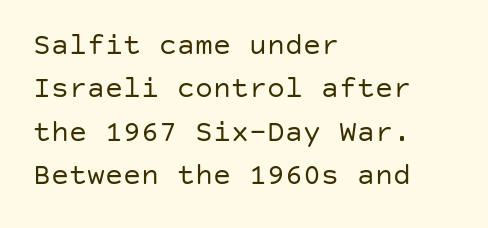
Q: Is the text bold? A: No.
Q: Is the text italic (slanted)? A: No, it is upright.
Q: Is the typeface a serif or a sans-serif typeface? A: Sans-serif.
Q: Is the text underlined? A: No.
Q: How is the paragraph aligned? A: Left-aligned.
Q: Is the spacing between letters normal or unusually wide? A: Normal.
Q: Is the spacing between lines tight, normal or loose? A: Normal.
Q: Width (condensed, normal, or wide)? A: Normal.
Q: Stroke contrast? A: Low.
Q: x-height? A: Large.
